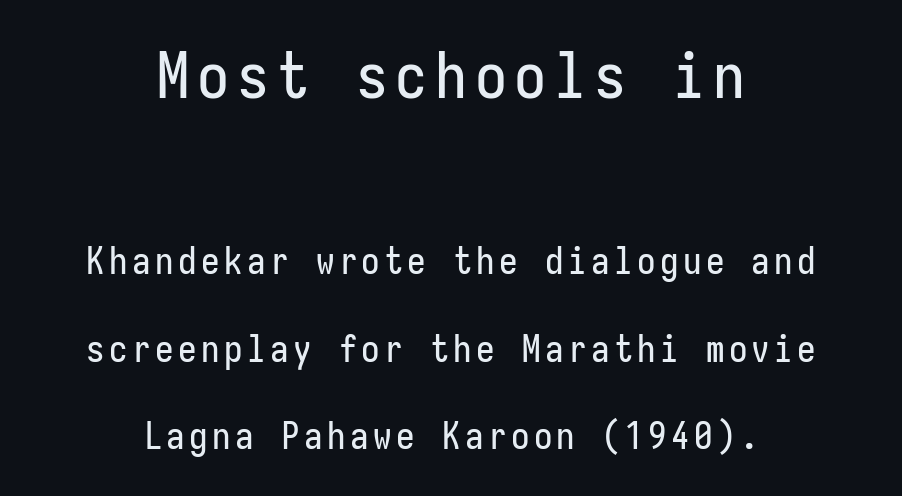
{"serif": "no", "italic": "no", "width": "condensed", "stroke_contrast": "low", "x_height": "medium", "monospaced": "yes", "underline": "no", "align": "center", "line_spacing": "loose", "line_spacing_ratio": 2.36, "larger_block": "first", "size_ratio": 1.73, "glyph_px": 64}
